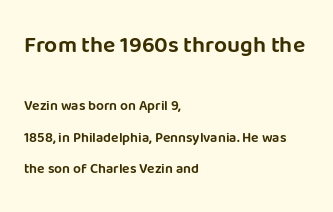
Layout note: lines flush left. There is no visible air inserted between adjacent glyphs. Airy leading. Words float on clear page, feet unadorned. The letters in the upper block stand taller than those in the block below.
